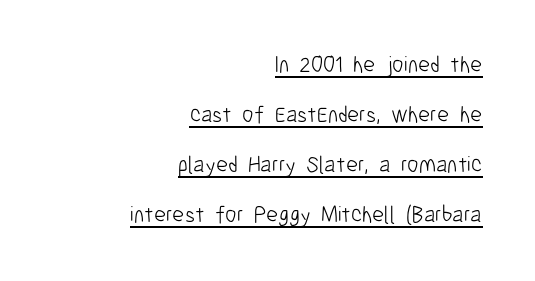
Q: Is the text bold? A: No.
Q: Is the text italic (slanted)? A: No, it is upright.
Q: Is the text underlined? A: Yes.
Q: How is the paragraph aligned? A: Right-aligned.
Q: Is the spacing between letters normal or unusually wide? A: Normal.
Q: Is the spacing between lines tight, normal or loose? A: Loose.
